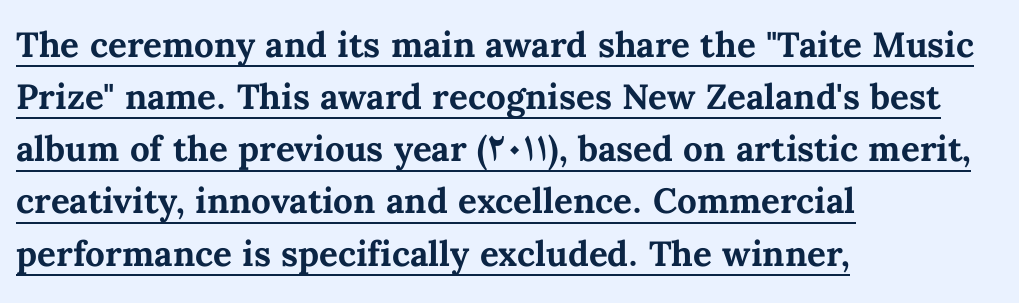
This is the regular roman posture of the typeface. Typographic density is high because the face is bold. Every word sits above its own underline. This sample has the flowing, uneven cadence of proportional lettering. In terms of leading, this rendering sits right in the middle.
